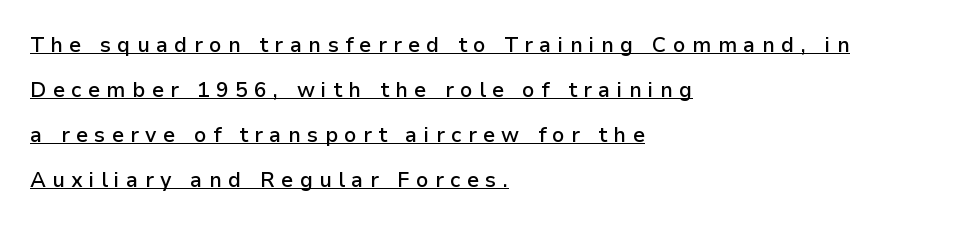
The image shows 21 px text type, upright; set left-aligned, loose line spacing (2.14x), unusually wide letter spacing (+0.3 em), underlined.
